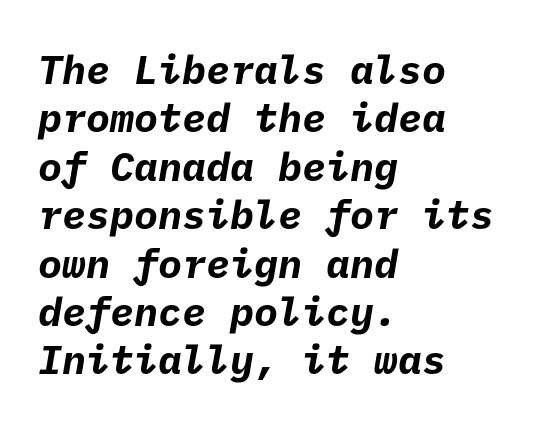
{"serif": "no", "bold": "yes", "weight": "bold", "width": "normal", "stroke_contrast": "low", "x_height": "medium", "underline": "no", "align": "left", "line_spacing_ratio": 1.21, "letter_spacing": "normal", "letter_spacing_em": 0.0, "glyph_px": 40}
